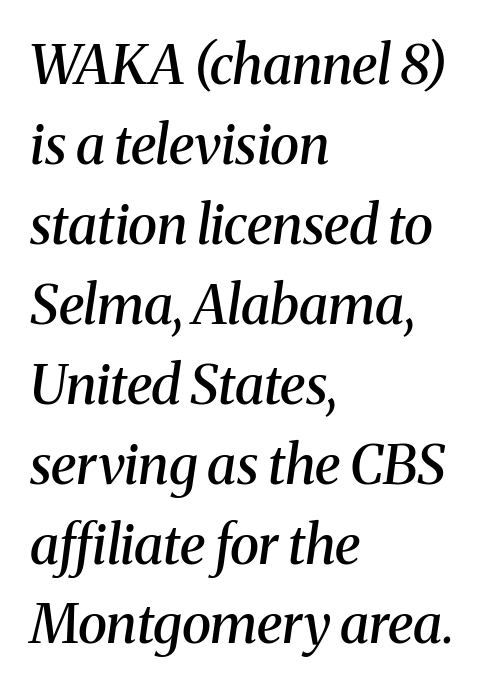
{"serif": "yes", "italic": "yes", "lean": "right", "slant_degrees": 8, "bold": "semi", "weight": "semibold", "width": "normal", "stroke_contrast": "medium", "x_height": "medium", "monospaced": "no", "underline": "no", "align": "left", "line_spacing": "normal", "line_spacing_ratio": 1.48, "letter_spacing": "normal", "letter_spacing_em": 0.0, "glyph_px": 54}
